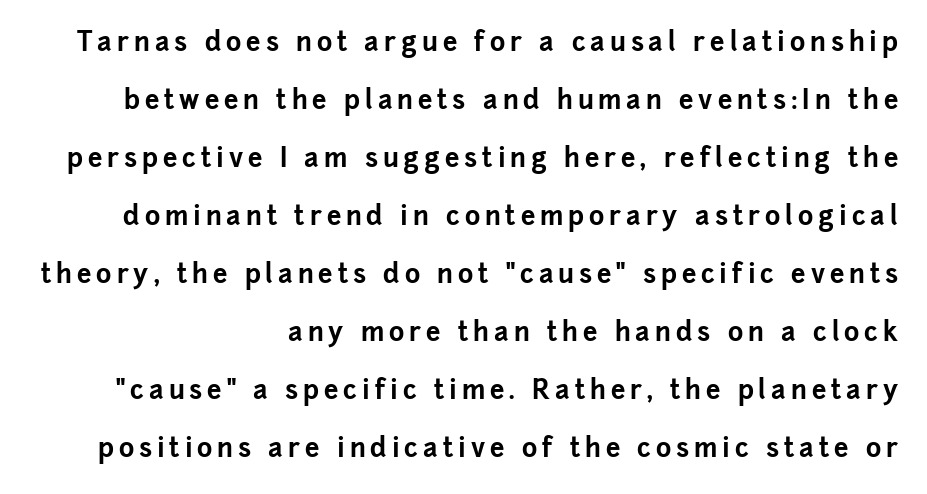
The specimen reads as upright at a glance. Unmarked baselines from the first word to the last. Plenty of ink on the page — the face is bold. Layout note: lines flush right.
